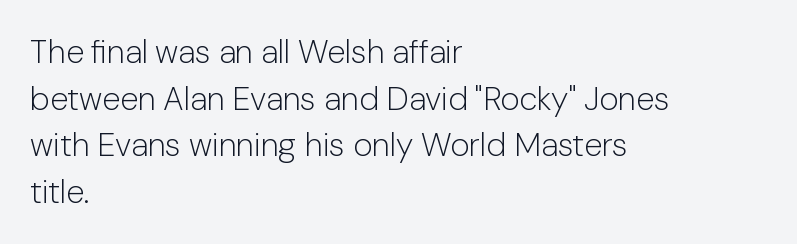
The image shows 33 px light sans-serif type, upright; set left-aligned, normal line spacing (1.41x), normal letter spacing, not underlined; low stroke contrast and a medium x-height.
